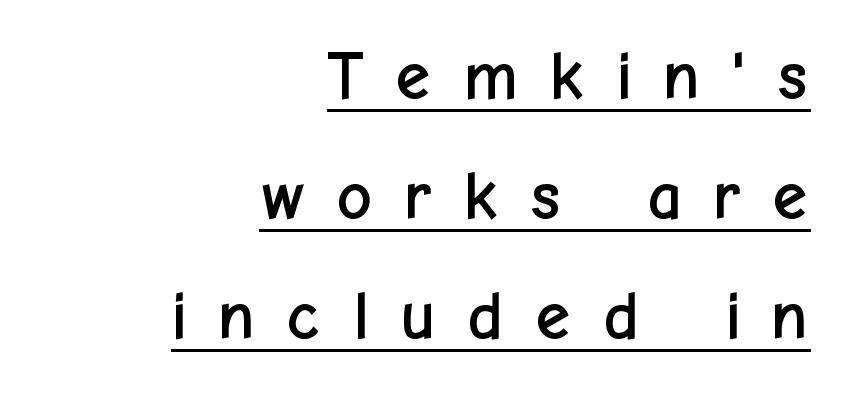
The image shows 69 px sans-serif type, upright; set right-aligned, line spacing 1.74x, unusually wide letter spacing (+0.43 em), underlined; low stroke contrast and a medium x-height.
